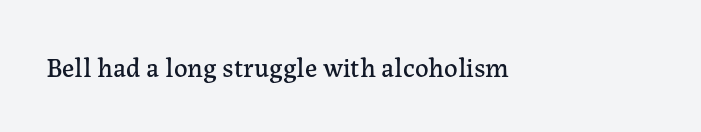
{"italic": "no", "underline": "no", "letter_spacing": "normal", "letter_spacing_em": 0.0, "glyph_px": 27}
